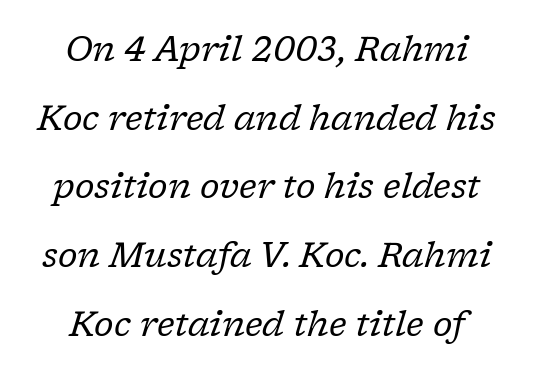
Q: Is the text bold? A: No.
Q: Is the text italic (slanted)? A: Yes, it leans right by about 17 degrees.
Q: Is the typeface a serif or a sans-serif typeface? A: Serif.
Q: Is the text underlined? A: No.
Q: Is the spacing between letters normal or unusually wide? A: Normal.
Q: Is the spacing between lines tight, normal or loose? A: Loose.
Q: Width (condensed, normal, or wide)? A: Normal.
Q: Stroke contrast? A: Low.
Q: x-height? A: Medium.
Q: Monospaced? A: No.
